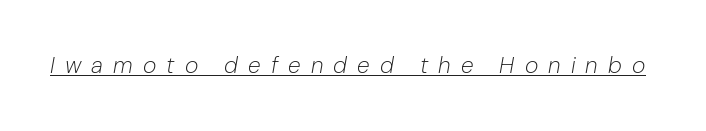
The font is comparable to plain body text, perhaps lighter. Descenders here cross a horizontal rule under the line. Is the type slanted? Yes — the strokes lean at a clear angle. Words appear elongated and porous because spacing is wide.
